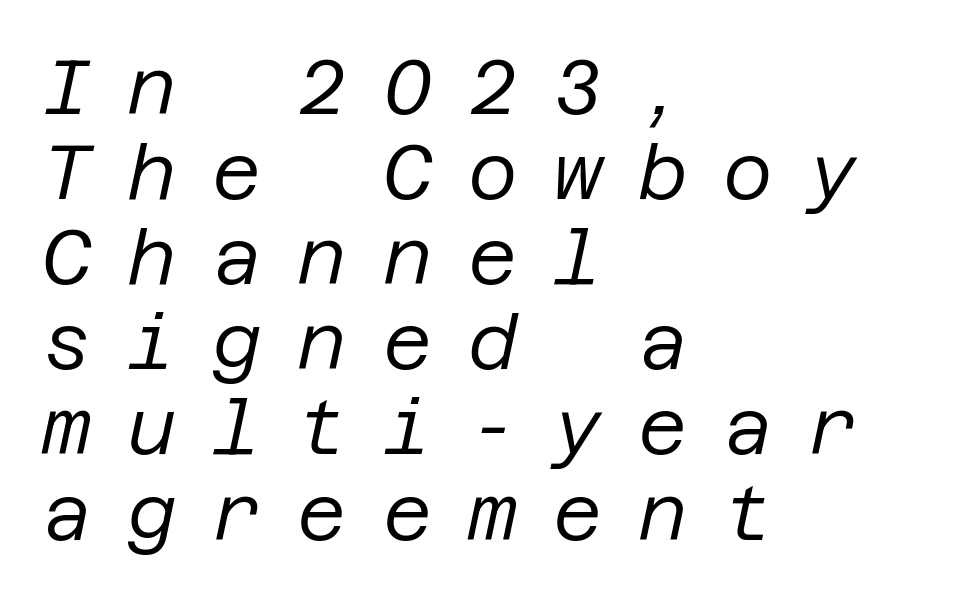
{"italic": "yes", "lean": "right", "slant_degrees": 12, "bold": "no", "weight": "regular", "width": "normal", "stroke_contrast": "low", "x_height": "large", "underline": "no", "align": "left", "line_spacing": "tight", "line_spacing_ratio": 1.12, "letter_spacing": "wide", "letter_spacing_em": 0.47, "glyph_px": 76}
